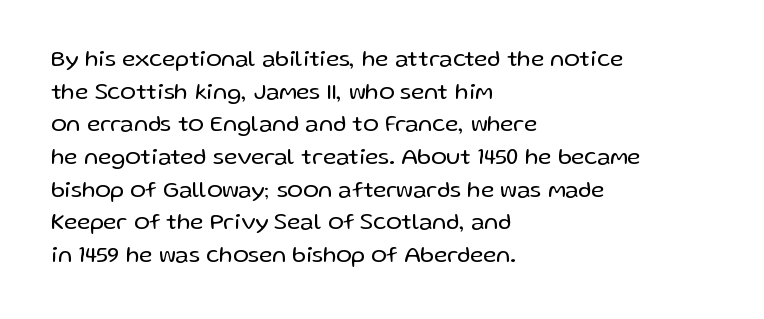
The image shows 23 px text type, upright; set left-aligned, normal line spacing (1.42x), normal letter spacing, not underlined.
